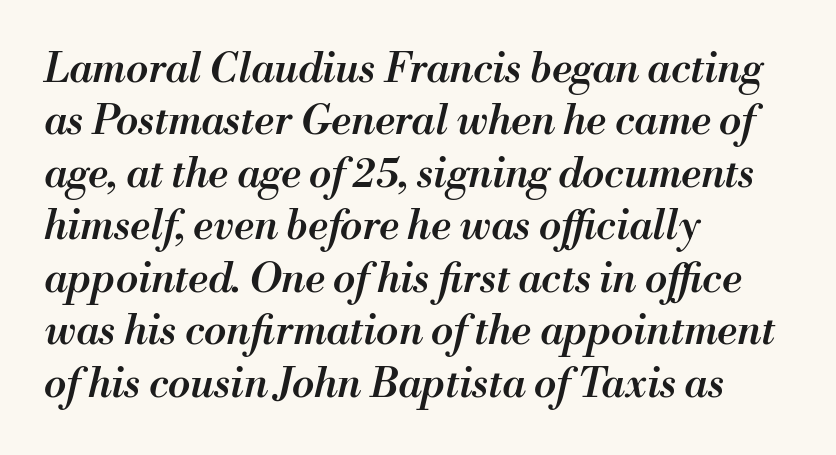
Q: Is the text bold? A: Semi-bold.
Q: Is the text italic (slanted)? A: Yes, it leans right by about 13 degrees.
Q: Is the text underlined? A: No.
Q: How is the paragraph aligned? A: Left-aligned.
Q: Is the spacing between letters normal or unusually wide? A: Normal.
Q: Is the spacing between lines tight, normal or loose? A: Normal.
Q: Width (condensed, normal, or wide)? A: Normal.
Q: Stroke contrast? A: Medium.
Q: x-height? A: Small.
Q: Monospaced? A: No.
